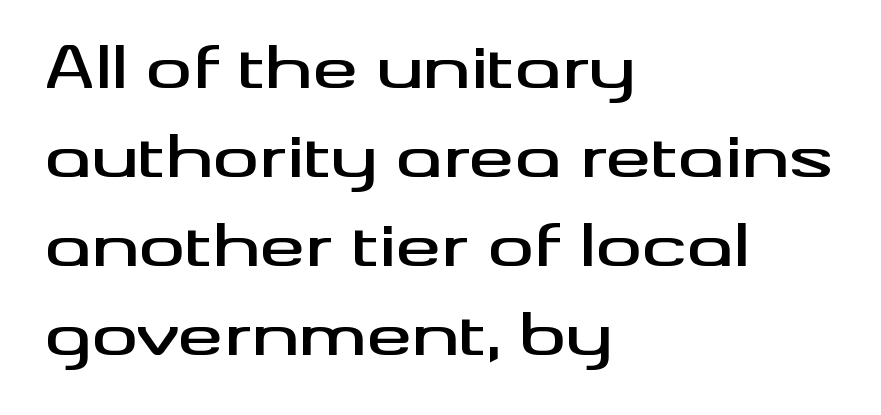
Q: Is the text italic (slanted)? A: No, it is upright.
Q: Is the typeface a serif or a sans-serif typeface? A: Sans-serif.
Q: Is the text underlined? A: No.
Q: How is the paragraph aligned? A: Left-aligned.
Q: Is the spacing between letters normal or unusually wide? A: Normal.
Q: Is the spacing between lines tight, normal or loose? A: Normal.
Q: Width (condensed, normal, or wide)? A: Wide.
Q: Stroke contrast? A: Medium.
Q: x-height? A: Small.
Q: Monospaced? A: No.
